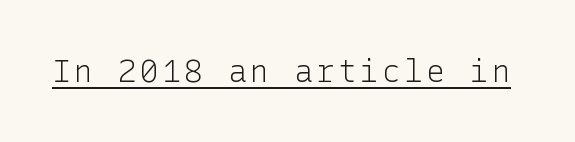
The image shows 31 px light sans-serif type, upright; set underlined; low stroke contrast and a medium x-height.
